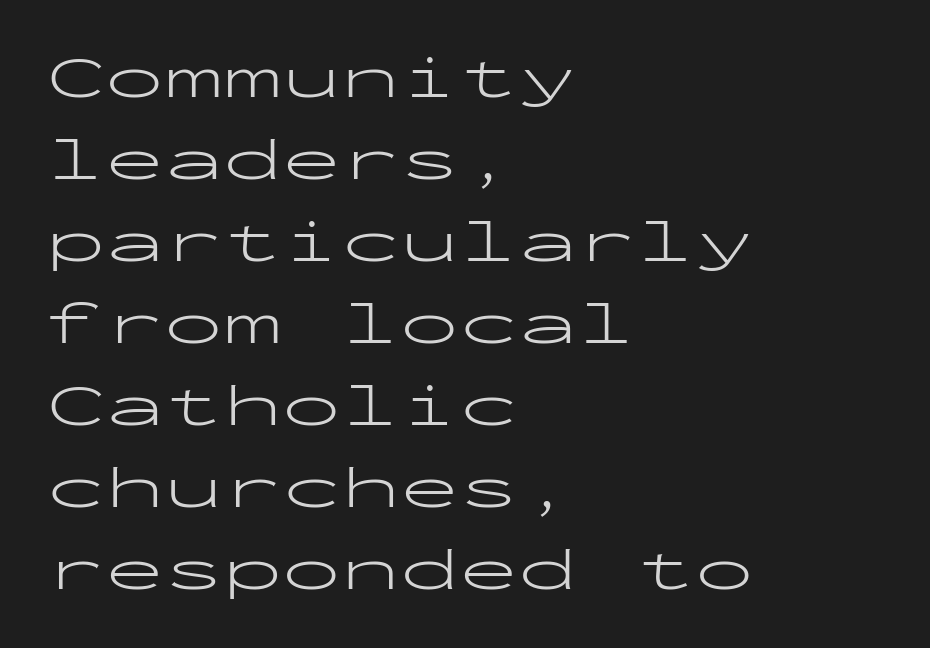
Q: Is the text bold? A: No.
Q: Is the text italic (slanted)? A: No, it is upright.
Q: Is the typeface a serif or a sans-serif typeface? A: Sans-serif.
Q: Is the text underlined? A: No.
Q: How is the paragraph aligned? A: Left-aligned.
Q: Is the spacing between letters normal or unusually wide? A: Normal.
Q: Is the spacing between lines tight, normal or loose? A: Normal.
Q: Width (condensed, normal, or wide)? A: Wide.
Q: Stroke contrast? A: Low.
Q: x-height? A: Medium.
Q: Monospaced? A: Yes.
